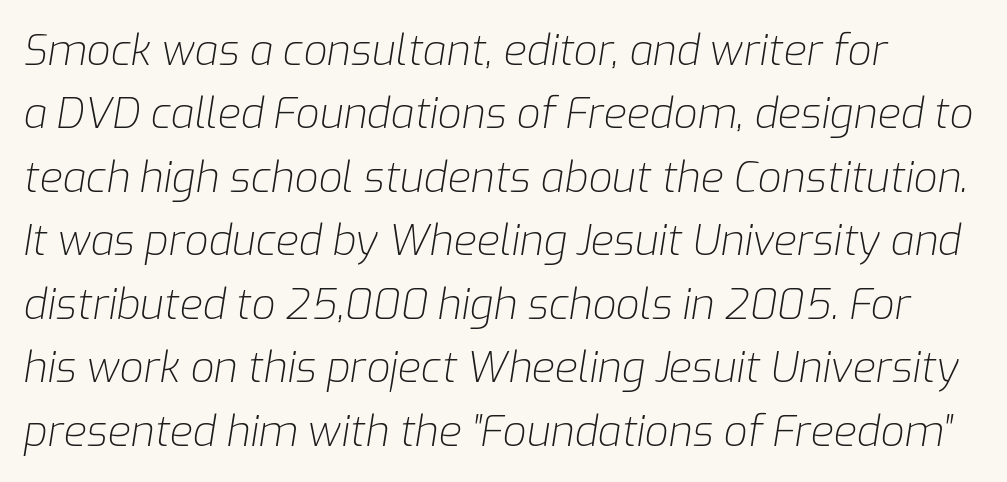
Q: Is the text bold? A: No.
Q: Is the text italic (slanted)? A: Yes, it leans right by about 9 degrees.
Q: Is the text underlined? A: No.
Q: How is the paragraph aligned? A: Left-aligned.
Q: Is the spacing between letters normal or unusually wide? A: Normal.
Q: Is the spacing between lines tight, normal or loose? A: Normal.
Q: Width (condensed, normal, or wide)? A: Normal.
Q: Stroke contrast? A: Low.
Q: x-height? A: Medium.
Q: Monospaced? A: No.
